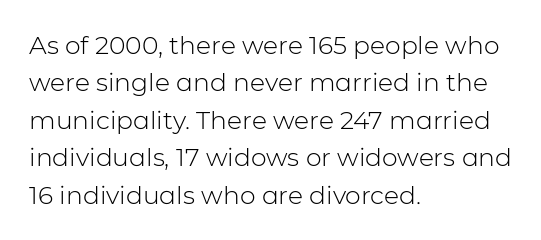
Q: Is the text bold? A: No.
Q: Is the text italic (slanted)? A: No, it is upright.
Q: Is the text underlined? A: No.
Q: How is the paragraph aligned? A: Left-aligned.
Q: Is the spacing between letters normal or unusually wide? A: Normal.
Q: Is the spacing between lines tight, normal or loose? A: Normal.
